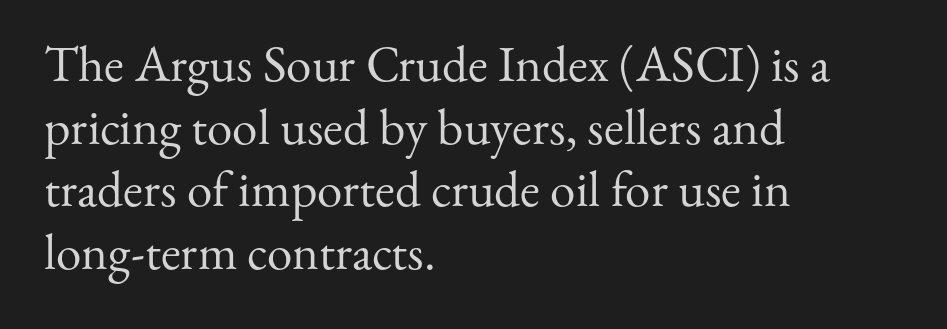
Q: Is the text bold? A: No.
Q: Is the text italic (slanted)? A: No, it is upright.
Q: Is the typeface a serif or a sans-serif typeface? A: Serif.
Q: Is the text underlined? A: No.
Q: How is the paragraph aligned? A: Left-aligned.
Q: Is the spacing between letters normal or unusually wide? A: Normal.
Q: Width (condensed, normal, or wide)? A: Normal.
Q: Stroke contrast? A: Medium.
Q: x-height? A: Small.
Q: Monospaced? A: No.
